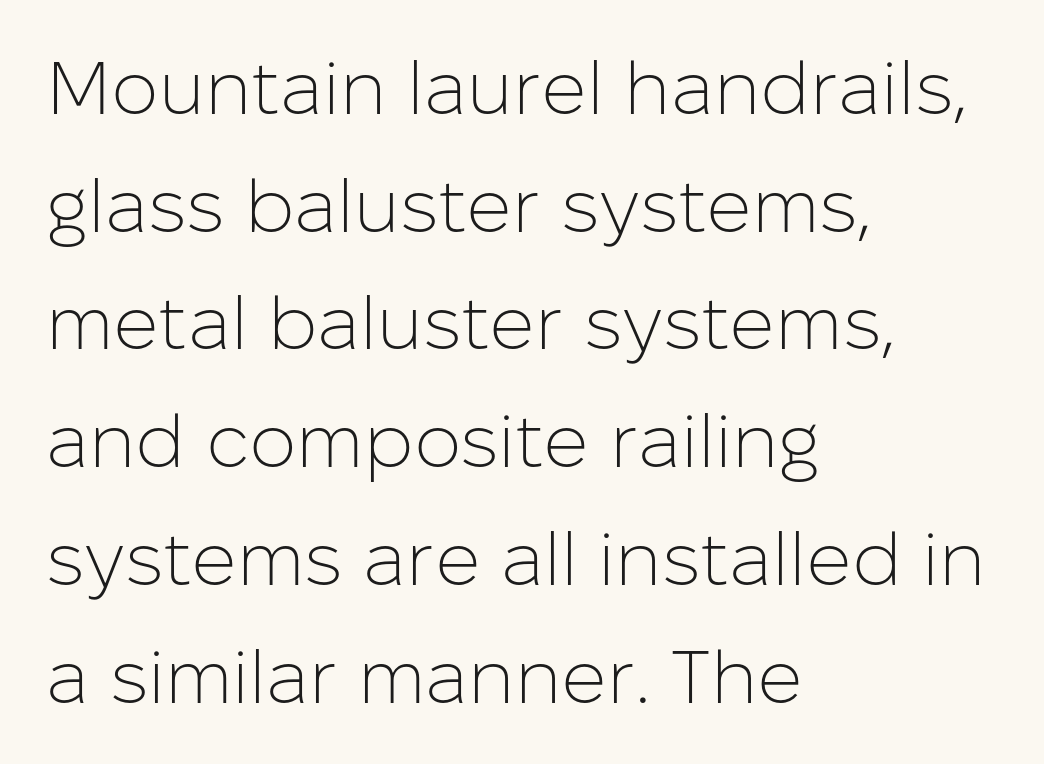
{"serif": "no", "italic": "no", "bold": "no", "weight": "light", "width": "normal", "stroke_contrast": "low", "x_height": "medium", "monospaced": "no", "underline": "no", "align": "left", "line_spacing": "normal", "line_spacing_ratio": 1.57, "letter_spacing": "normal", "letter_spacing_em": 0.0, "glyph_px": 75}
